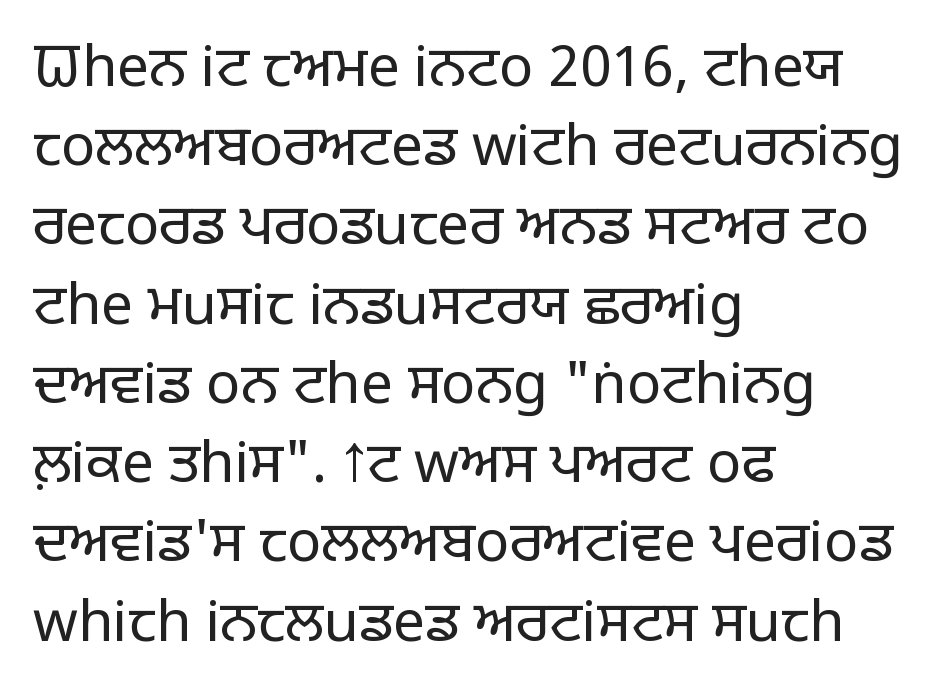
The passage shown stacks its lines at a standard gap. The passage shown is not bold in any degree. This rendering uses left alignment, leaving the right contour irregular. A roman cut, with each character standing at attention. Clear beneath every line of the passage.
